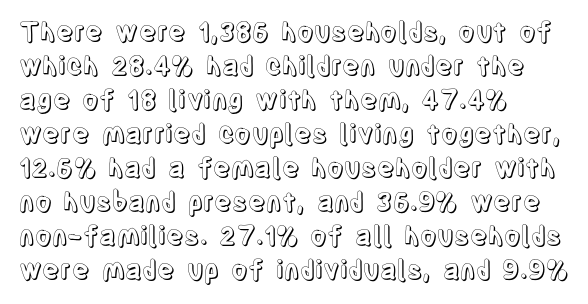
The passage is arranged the way most books set body copy — flush left. This is roman type, the default non-slanted kind. The rows are spaced the way most documents space them. The letterforms sit shoulder to shoulder at normal distance. Honestly, there is no underline to notice here at all.
